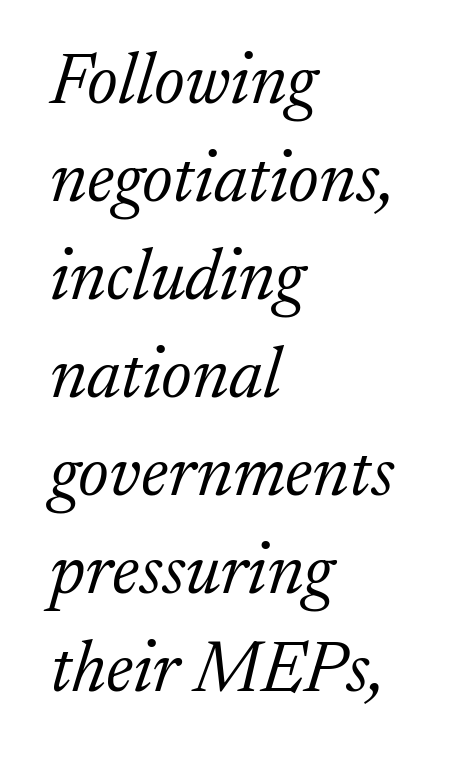
Q: Is the text bold? A: No.
Q: Is the text italic (slanted)? A: Yes, it leans right by about 17 degrees.
Q: Is the typeface a serif or a sans-serif typeface? A: Serif.
Q: Is the text underlined? A: No.
Q: How is the paragraph aligned? A: Left-aligned.
Q: Is the spacing between letters normal or unusually wide? A: Normal.
Q: Is the spacing between lines tight, normal or loose? A: Normal.
Q: Width (condensed, normal, or wide)? A: Normal.
Q: Stroke contrast? A: Low.
Q: x-height? A: Medium.
Q: Monospaced? A: No.
